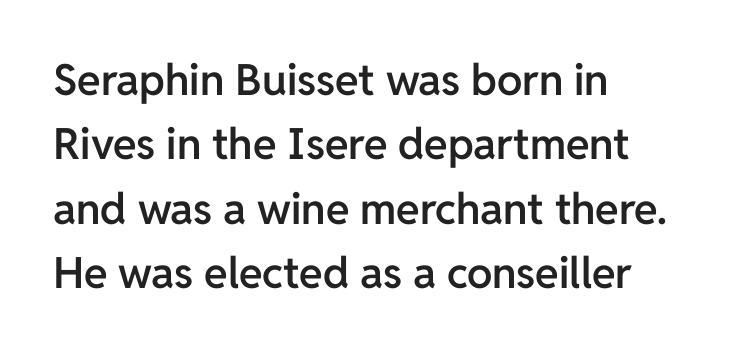
The image shows 43 px semibold sans-serif type, upright; set left-aligned, normal line spacing (1.5x), normal letter spacing, not underlined; low stroke contrast and a medium x-height.
